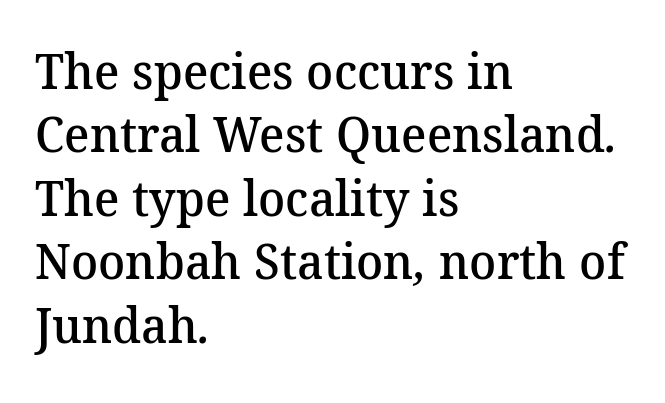
Q: Is the text bold? A: Semi-bold.
Q: Is the typeface a serif or a sans-serif typeface? A: Serif.
Q: Is the text underlined? A: No.
Q: How is the paragraph aligned? A: Left-aligned.
Q: Is the spacing between letters normal or unusually wide? A: Normal.
Q: Is the spacing between lines tight, normal or loose? A: Normal.
Q: Width (condensed, normal, or wide)? A: Normal.
Q: Stroke contrast? A: Medium.
Q: x-height? A: Medium.
Q: Monospaced? A: No.
